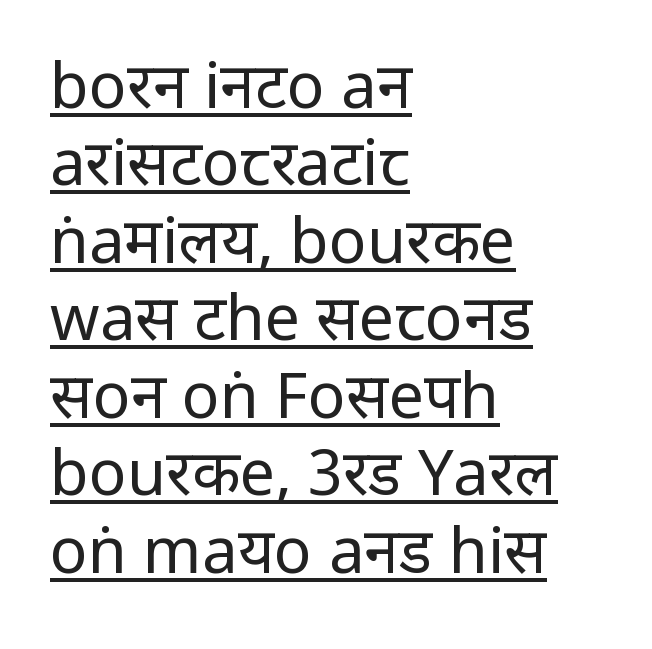
{"serif": "no", "italic": "no", "bold": "no", "weight": "regular", "width": "condensed", "stroke_contrast": "low", "x_height": "large", "monospaced": "no", "underline": "yes", "align": "left", "line_spacing_ratio": 1.23, "letter_spacing": "normal", "letter_spacing_em": 0.0, "glyph_px": 63}
